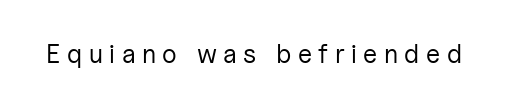
Q: Is the text bold? A: No.
Q: Is the text italic (slanted)? A: No, it is upright.
Q: Is the text underlined? A: No.
Q: Is the spacing between letters normal or unusually wide? A: Unusually wide.
